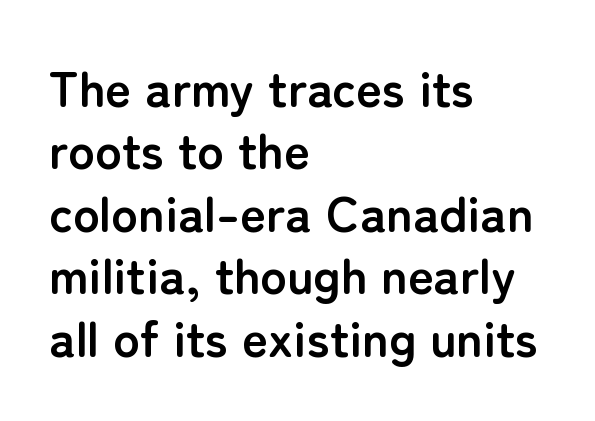
{"serif": "no", "italic": "no", "bold": "yes", "weight": "semibold", "width": "normal", "stroke_contrast": "low", "x_height": "medium", "monospaced": "no", "underline": "no", "align": "left", "line_spacing": "normal", "line_spacing_ratio": 1.25, "letter_spacing": "normal", "letter_spacing_em": 0.0, "glyph_px": 50}
